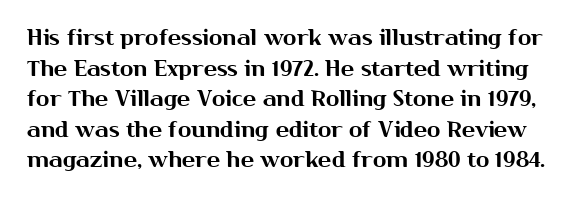
Q: Is the text italic (slanted)? A: No, it is upright.
Q: Is the text underlined? A: No.
Q: Is the spacing between letters normal or unusually wide? A: Normal.
Q: Is the spacing between lines tight, normal or loose? A: Normal.
